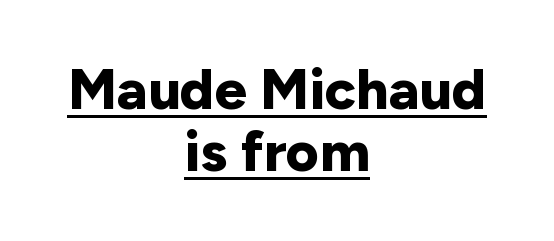
The image shows 57 px bold sans-serif type, upright; set centered, tight line spacing (1.09x), normal letter spacing, underlined; low stroke contrast and a medium x-height.
